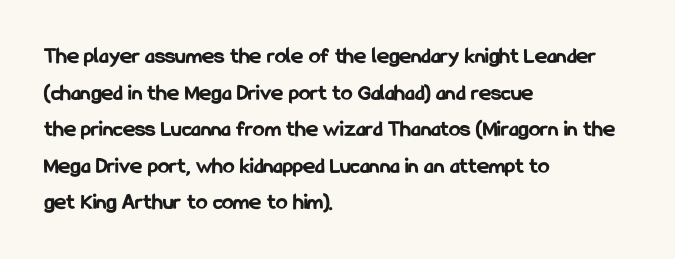
Visually the block forms a straight wall on the left and a jagged coastline on the right. The letters are bold, with thick, heavy strokes. The gap between lines stays unmarked. This sample keeps an unexceptional amount of space between lines. The horizontal fit of the characters is conventional and even. Vertical strokes here are truly vertical.
